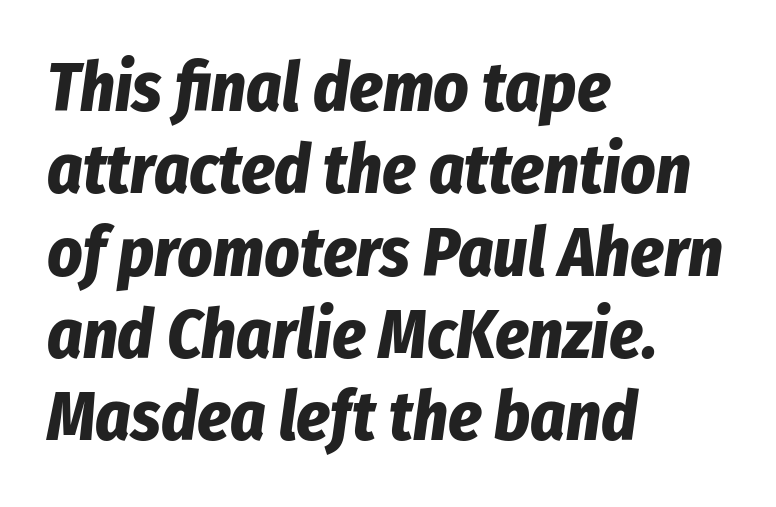
Q: Is the text bold? A: Yes.
Q: Is the text italic (slanted)? A: Yes, it leans right by about 8 degrees.
Q: Is the text underlined? A: No.
Q: How is the paragraph aligned? A: Left-aligned.
Q: Is the spacing between letters normal or unusually wide? A: Normal.
Q: Width (condensed, normal, or wide)? A: Condensed.
Q: Stroke contrast? A: Low.
Q: x-height? A: Medium.
Q: Monospaced? A: No.
